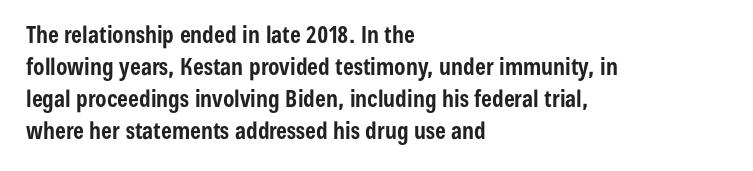
The image shows 23 px bold type, upright; set left-aligned, normal line spacing (1.39x), normal letter spacing, not underlined.
